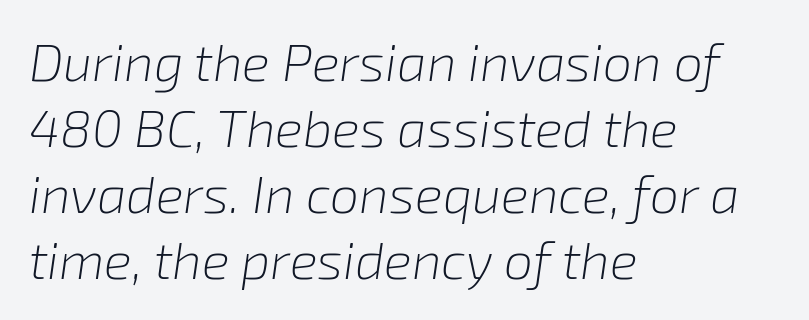
The image shows 52 px light type, italic (leaning right); set left-aligned, normal line spacing (1.27x), normal letter spacing, not underlined; low stroke contrast and a medium x-height.
